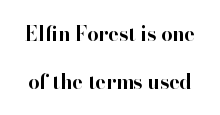
The image shows 20 px bold type, upright; set loose line spacing (2.39x), normal letter spacing, not underlined.
